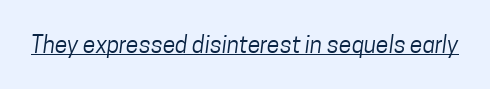
The image shows 23 px text type; set normal letter spacing, underlined.
